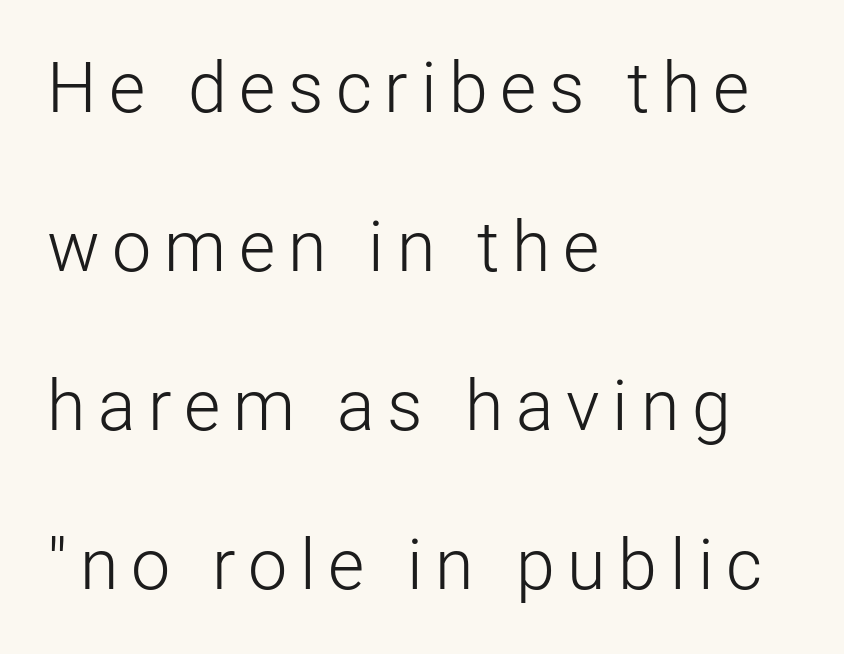
The text was rendered using a sans face with plain stroke endings. This rendering features lettering with no underline. Students, observe: this is what heavily led, spacious text looks like. Tall strokes in this sample are plumb rather than angled. Left-aligned paragraph, ragged on the right. The letterforms sit at book weight or below.
